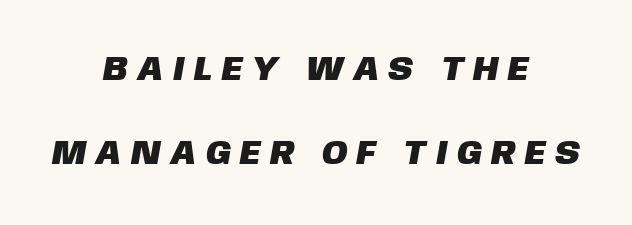
Q: Is the typeface a serif or a sans-serif typeface? A: Sans-serif.
Q: Is the text underlined? A: No.
Q: How is the paragraph aligned? A: Centered.
Q: Is the spacing between letters normal or unusually wide? A: Unusually wide.
Q: Is the spacing between lines tight, normal or loose? A: Loose.
Q: Width (condensed, normal, or wide)? A: Normal.
Q: Stroke contrast? A: Low.
Q: x-height? A: Large.
Q: Monospaced? A: No.
